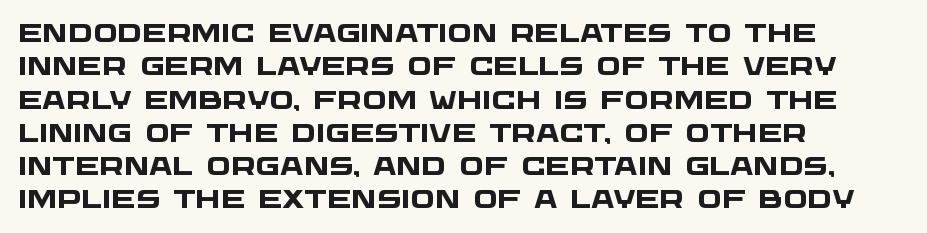
{"bold": "yes", "underline": "no", "align": "left", "line_spacing": "normal", "line_spacing_ratio": 1.28, "letter_spacing": "normal", "letter_spacing_em": 0.0, "glyph_px": 26}
